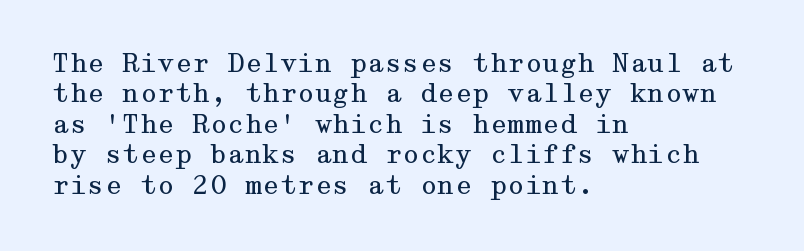
{"italic": "no", "bold": "no", "underline": "no", "align": "left", "line_spacing_ratio": 1.22, "letter_spacing": "normal", "letter_spacing_em": 0.0, "glyph_px": 25}
